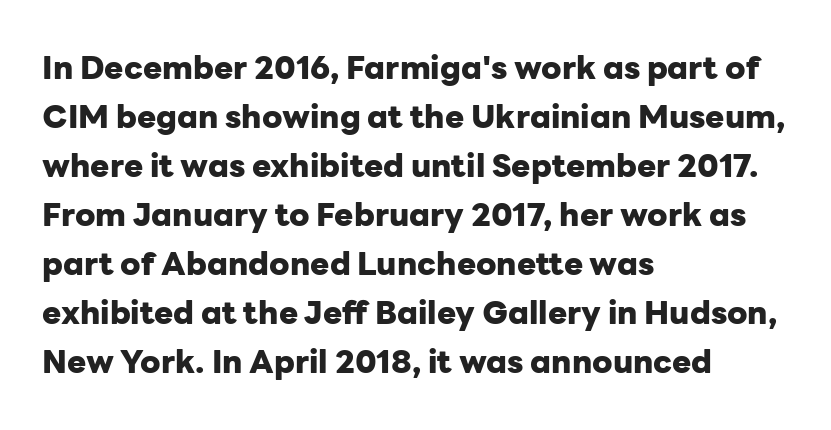
Q: Is the text bold? A: Yes.
Q: Is the text italic (slanted)? A: No, it is upright.
Q: Is the typeface a serif or a sans-serif typeface? A: Sans-serif.
Q: Is the text underlined? A: No.
Q: How is the paragraph aligned? A: Left-aligned.
Q: Is the spacing between letters normal or unusually wide? A: Normal.
Q: Is the spacing between lines tight, normal or loose? A: Normal.
Q: Width (condensed, normal, or wide)? A: Normal.
Q: Stroke contrast? A: Low.
Q: x-height? A: Medium.
Q: Monospaced? A: No.
